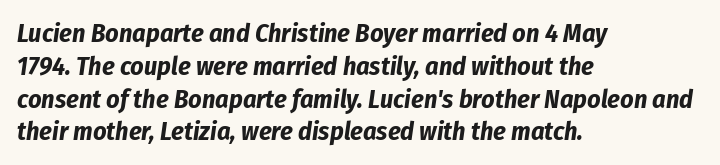
The compositor pushed each line to the left boundary. Short note: letters normally spaced. The typesetting leans heavy: a genuine bold. Has an underline been added? It has not. The face used here has a pronounced slope to its letters. Vertical spacing — default.
